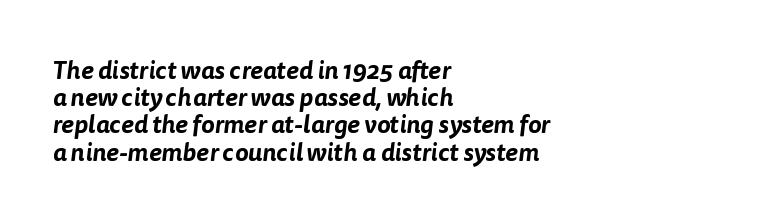
{"underline": "no", "align": "left", "line_spacing": "tight", "line_spacing_ratio": 1.09, "letter_spacing": "normal", "letter_spacing_em": 0.0, "glyph_px": 25}
